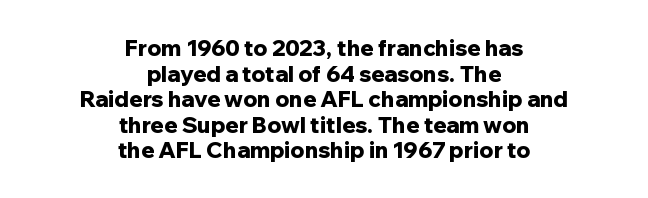
The image shows 22 px bold type, upright; set centered, line spacing 1.16x, normal letter spacing, not underlined.
